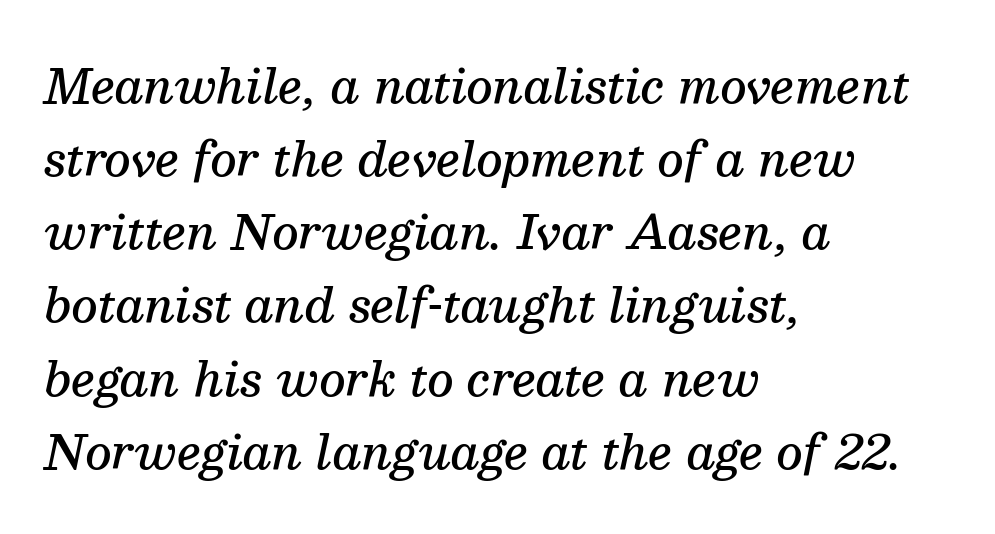
{"serif": "yes", "italic": "yes", "lean": "right", "slant_degrees": 13, "bold": "semi", "weight": "semibold", "width": "normal", "stroke_contrast": "medium", "x_height": "medium", "monospaced": "no", "underline": "no", "align": "left", "line_spacing": "normal", "line_spacing_ratio": 1.59, "letter_spacing": "normal", "letter_spacing_em": 0.0, "glyph_px": 46}
